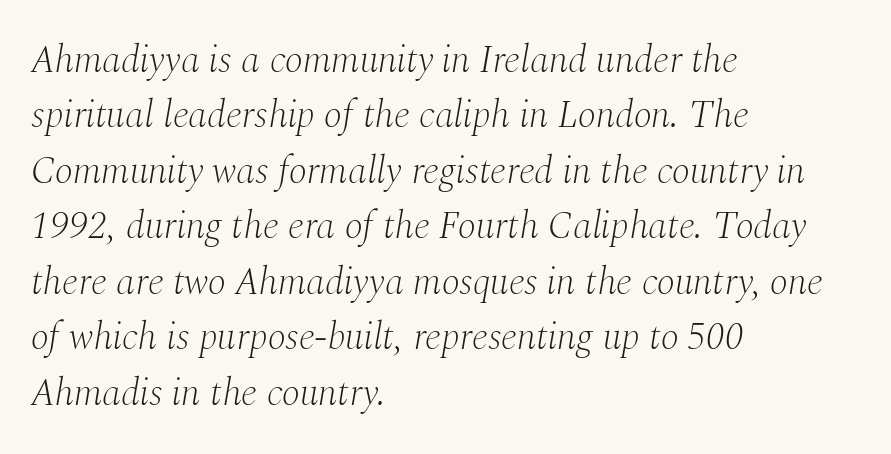
{"serif": "yes", "italic": "yes", "lean": "right", "slant_degrees": 10, "bold": "no", "weight": "light", "width": "normal", "stroke_contrast": "medium", "x_height": "medium", "monospaced": "no", "underline": "no", "align": "left", "line_spacing": "normal", "line_spacing_ratio": 1.46, "letter_spacing": "normal", "letter_spacing_em": 0.0, "glyph_px": 38}
